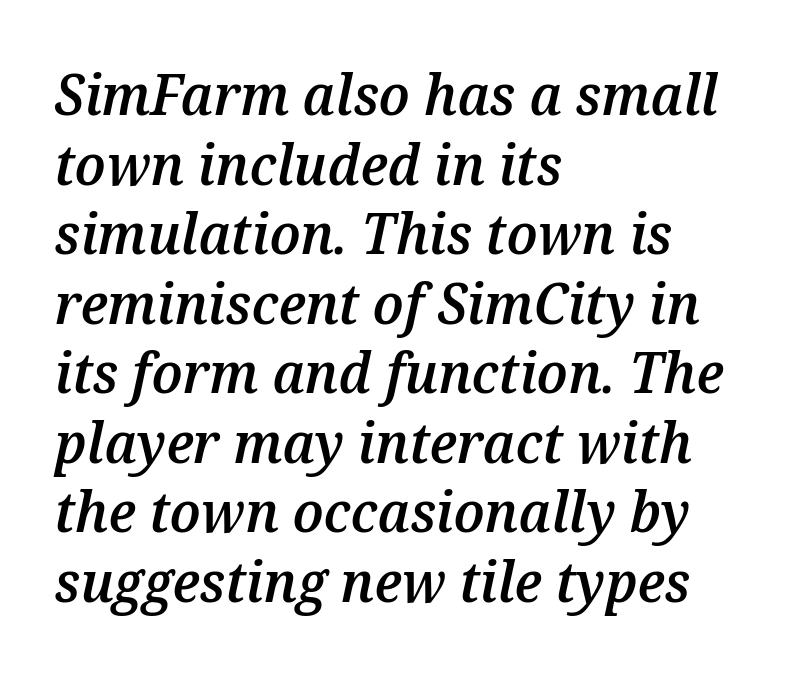
Each word holds together tightly as a unit, with standard inter-letter gaps. Do the characters align in a grid? No, the font is proportional. Compared with ordinary roman type, these characters are visibly tilted. Each row of text sits above clean, open space. Set as a demibold, roughly 600 on the weight scale.
